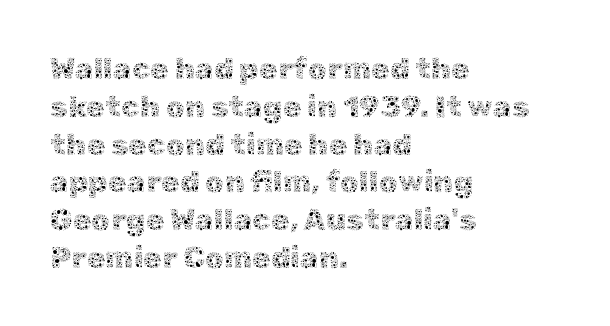
Q: Is the text bold? A: No.
Q: Is the text italic (slanted)? A: No, it is upright.
Q: Is the text underlined? A: No.
Q: How is the paragraph aligned? A: Left-aligned.
Q: Is the spacing between letters normal or unusually wide? A: Normal.
Q: Is the spacing between lines tight, normal or loose? A: Normal.
Q: Width (condensed, normal, or wide)? A: Normal.
Q: x-height? A: Medium.
Q: Monospaced? A: No.
